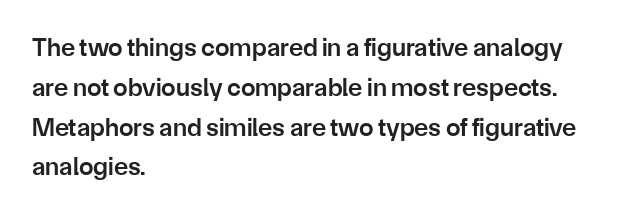
Ordinary non-slanted type is in use. Reading down the block, your eye returns to a fixed left position each line. These lines sit exactly where default settings would place them. Check the space under the baseline: it is left empty.
